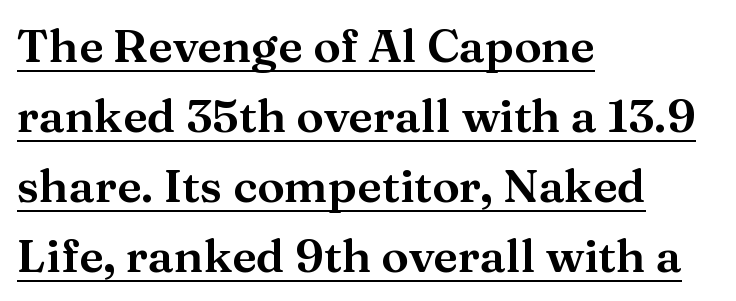
Q: Is the text italic (slanted)? A: No, it is upright.
Q: Is the typeface a serif or a sans-serif typeface? A: Serif.
Q: Is the text underlined? A: Yes.
Q: How is the paragraph aligned? A: Left-aligned.
Q: Is the spacing between letters normal or unusually wide? A: Normal.
Q: Is the spacing between lines tight, normal or loose? A: Normal.
Q: Width (condensed, normal, or wide)? A: Normal.
Q: Stroke contrast? A: Medium.
Q: x-height? A: Medium.
Q: Monospaced? A: No.
